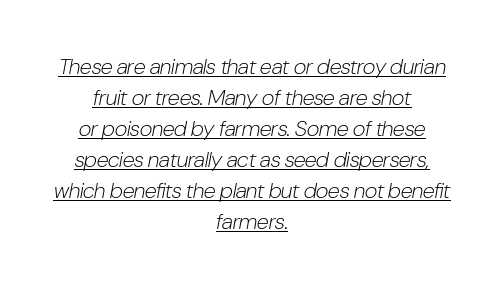
Q: Is the text bold? A: No.
Q: Is the text italic (slanted)? A: Yes, it leans right by about 10 degrees.
Q: Is the text underlined? A: Yes.
Q: How is the paragraph aligned? A: Centered.
Q: Is the spacing between letters normal or unusually wide? A: Normal.
Q: Is the spacing between lines tight, normal or loose? A: Normal.
